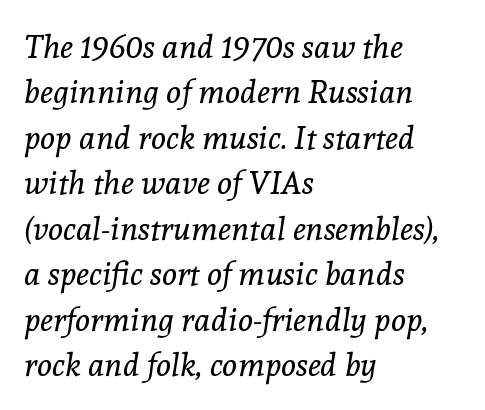
Q: Is the text bold? A: No.
Q: Is the text italic (slanted)? A: Yes, it leans right by about 8 degrees.
Q: Is the typeface a serif or a sans-serif typeface? A: Serif.
Q: Is the text underlined? A: No.
Q: How is the paragraph aligned? A: Left-aligned.
Q: Is the spacing between letters normal or unusually wide? A: Normal.
Q: Is the spacing between lines tight, normal or loose? A: Normal.
Q: Width (condensed, normal, or wide)? A: Normal.
Q: x-height? A: Medium.
Q: Monospaced? A: No.
